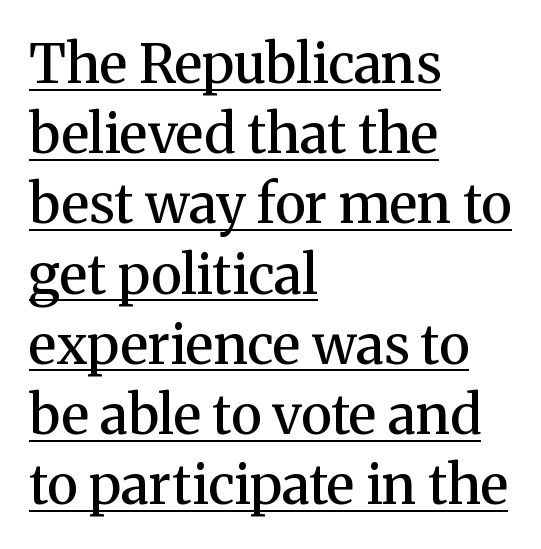
The image shows 54 px semibold serif type, upright; set left-aligned, normal line spacing (1.3x), normal letter spacing, underlined; medium stroke contrast and a medium x-height.
